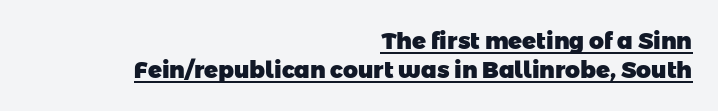
The image shows 23 px bold type; set right-aligned, normal line spacing (1.27x), normal letter spacing, underlined.
